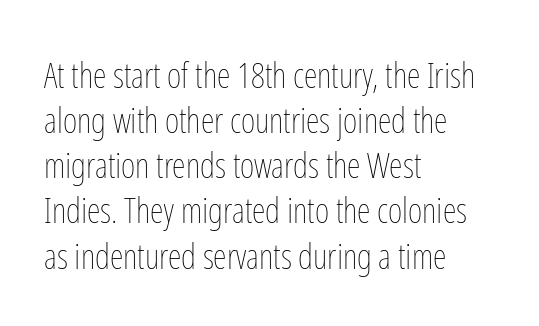
Q: Is the text bold? A: No.
Q: Is the text italic (slanted)? A: No, it is upright.
Q: Is the text underlined? A: No.
Q: How is the paragraph aligned? A: Left-aligned.
Q: Is the spacing between letters normal or unusually wide? A: Normal.
Q: Is the spacing between lines tight, normal or loose? A: Normal.
Q: Width (condensed, normal, or wide)? A: Condensed.
Q: Stroke contrast? A: Low.
Q: x-height? A: Medium.
Q: Monospaced? A: No.
